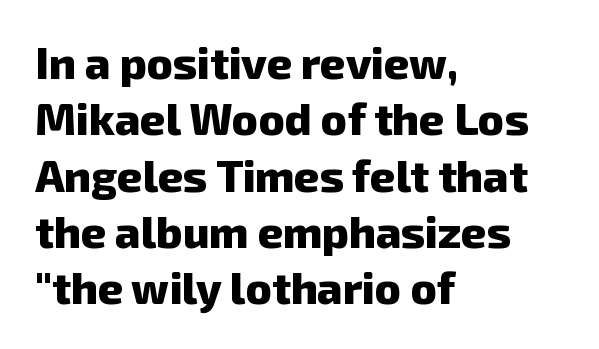
Serifs: no, the terminals of the letterforms are clean. Descender tails drop into unmarked territory. These lines keep a tight, regular rhythm from letter to letter. Which margin do the lines hug? The left one — the right edge is uneven. Each new line begins a customary step beneath the previous one. Character widths vary here, with narrow letters taking less room than wide ones.
